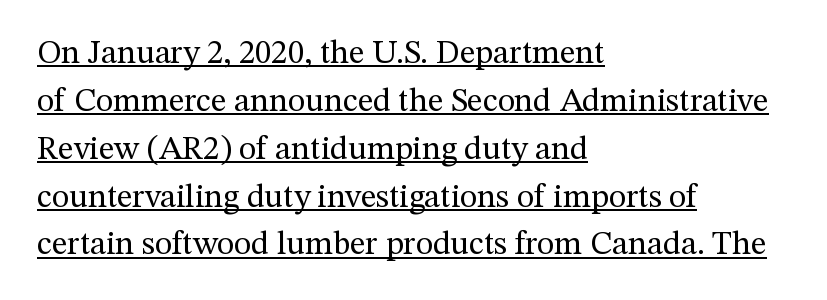
This is underlined copy, the kind a proofreader might mark for attention. This sample keeps an unexceptional amount of space between lines. Vertical strokes here are truly vertical. Serif or sans? Serif — the stroke terminals have little feet. These lines stack with their left ends in a neat column. Standard letterfit; no display-style spreading of the glyphs.
